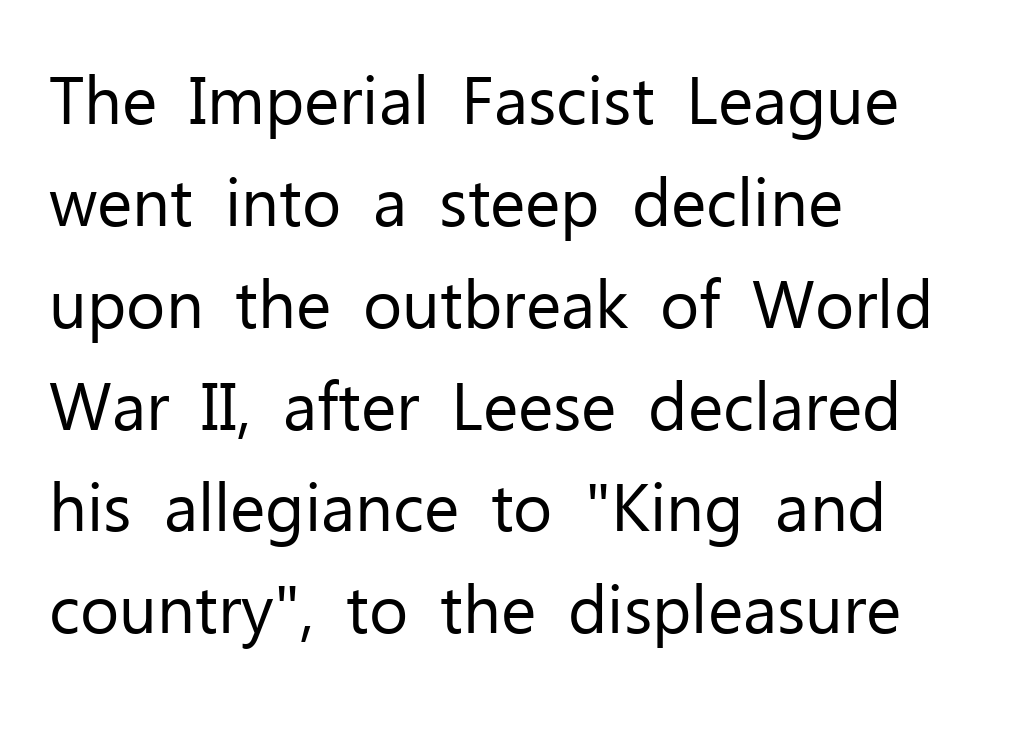
The image shows 67 px regular-weight sans-serif type, upright; set left-aligned, normal line spacing (1.52x), normal letter spacing, not underlined; low stroke contrast and a medium x-height.
